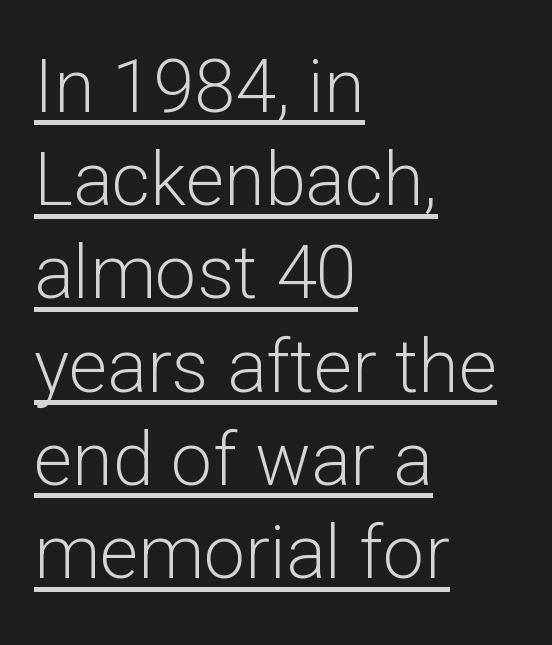
Looks like someone drew a line under every word here. Designer's note — italics off, roman on. These lines are rendered in a variable-pitch font. Each stroke keeps to a modest, everyday thickness or less. The horizontal fit of the characters is conventional and even.
